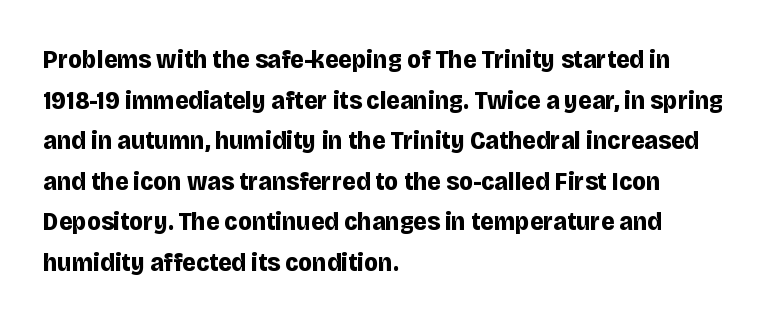
Students, note that the glyphs here touch the page at normal intervals. Lines of text with bare space underneath. Short and long lines alike share a common starting point at left. The font's upright variant was chosen for this text.
